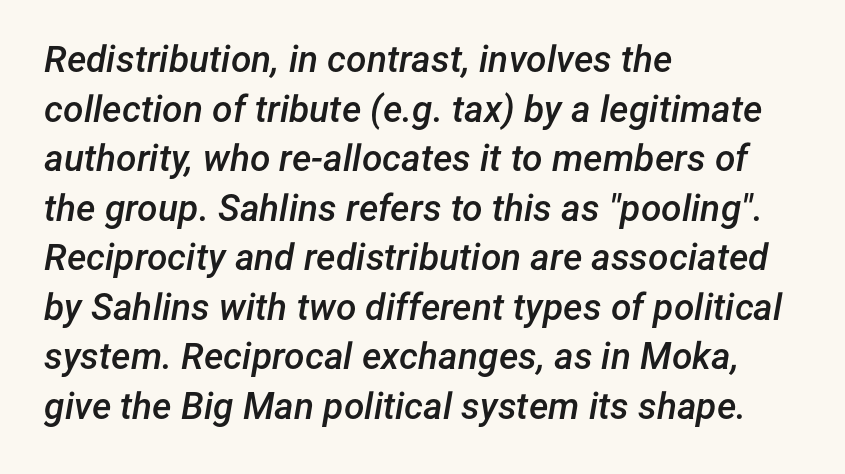
The image shows 37 px semibold type, italic (leaning right); set left-aligned, normal line spacing (1.34x), normal letter spacing, not underlined; low stroke contrast and a medium x-height.
